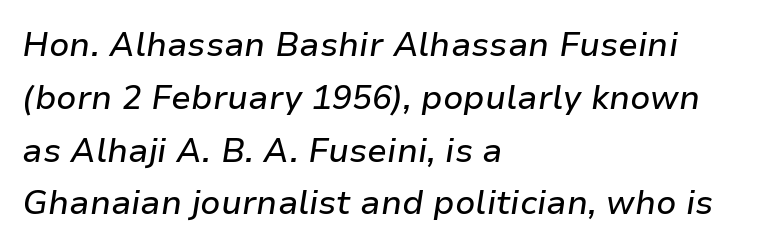
Emphasis-style slanted type is in use. Regarding leading, the lines here are spaced in the standard way. The letters advance in unequal steps, a hallmark of proportional type. Look at the tracking — it's just the regular setting, nothing added. The foot of each line stays bare and open.
